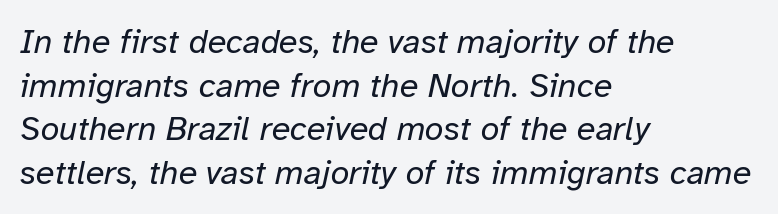
{"italic": "yes", "lean": "right", "slant_degrees": 12, "bold": "no", "weight": "regular", "width": "normal", "stroke_contrast": "low", "x_height": "medium", "monospaced": "no", "underline": "no", "align": "left", "line_spacing": "normal", "line_spacing_ratio": 1.28, "letter_spacing": "normal", "letter_spacing_em": 0.0, "glyph_px": 34}
